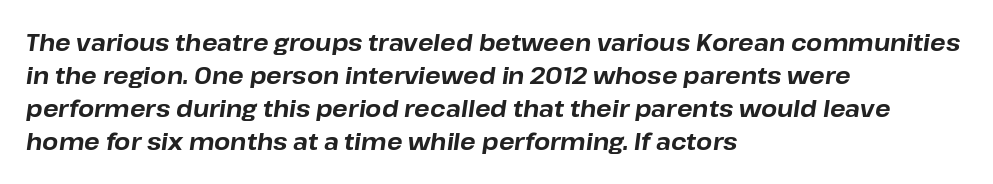
Q: Is the text bold? A: Yes.
Q: Is the text italic (slanted)? A: Yes, it leans right by about 8 degrees.
Q: Is the text underlined? A: No.
Q: How is the paragraph aligned? A: Left-aligned.
Q: Is the spacing between letters normal or unusually wide? A: Normal.
Q: Is the spacing between lines tight, normal or loose? A: Normal.
